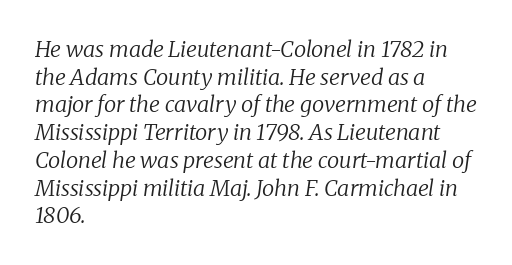
{"italic": "yes", "lean": "right", "slant_degrees": 8, "bold": "no", "underline": "no", "align": "left", "line_spacing": "normal", "line_spacing_ratio": 1.26, "letter_spacing": "normal", "letter_spacing_em": 0.0, "glyph_px": 22}
